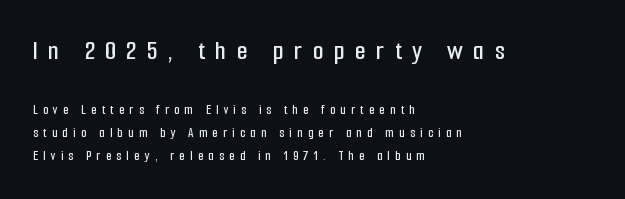
The image shows 28 px condensed sans-serif type, upright; set left-aligned, normal line spacing (1.64x), unusually wide letter spacing (+0.37 em), not underlined; the first (top) block is 2.0x larger; low stroke contrast and a medium x-height.
